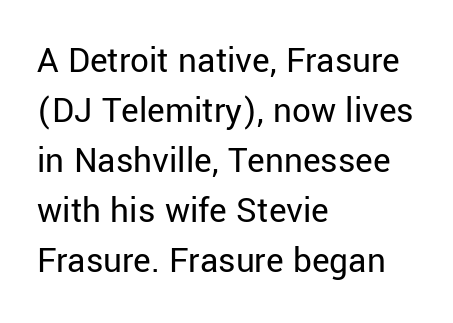
The image shows 37 px regular-weight sans-serif type, upright; set left-aligned, normal line spacing (1.35x), normal letter spacing, not underlined; low stroke contrast and a medium x-height.
